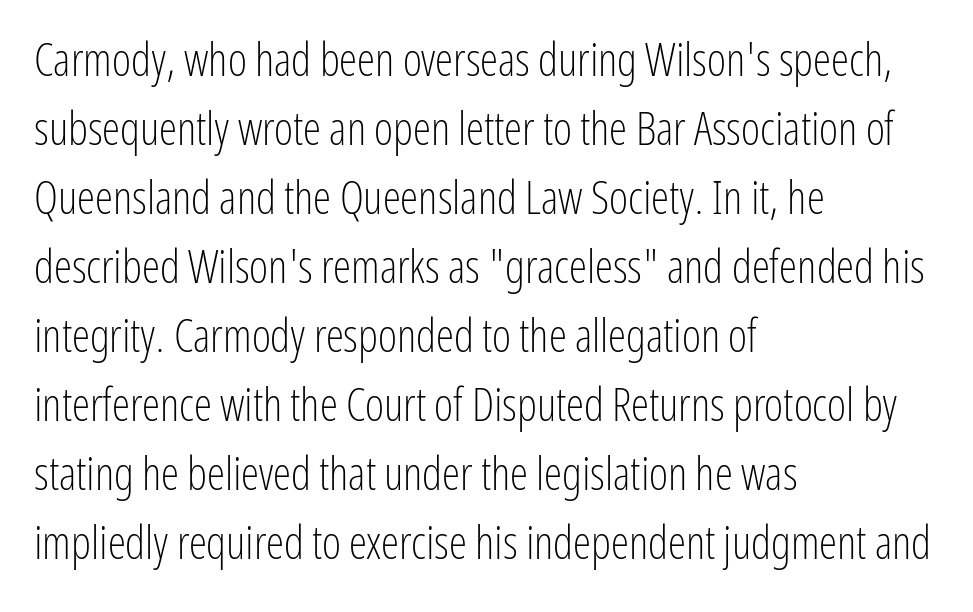
Q: Is the text bold? A: No.
Q: Is the text italic (slanted)? A: No, it is upright.
Q: Is the typeface a serif or a sans-serif typeface? A: Sans-serif.
Q: Is the text underlined? A: No.
Q: How is the paragraph aligned? A: Left-aligned.
Q: Is the spacing between letters normal or unusually wide? A: Normal.
Q: Is the spacing between lines tight, normal or loose? A: Normal.
Q: Width (condensed, normal, or wide)? A: Condensed.
Q: Stroke contrast? A: Low.
Q: x-height? A: Medium.
Q: Monospaced? A: No.
